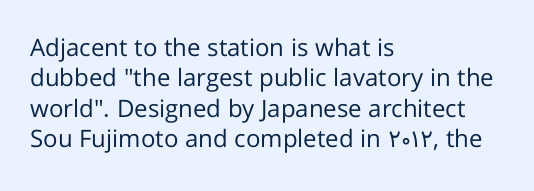
The image shows 24 px text type, upright; set left-aligned, normal line spacing (1.27x), normal letter spacing, not underlined.
